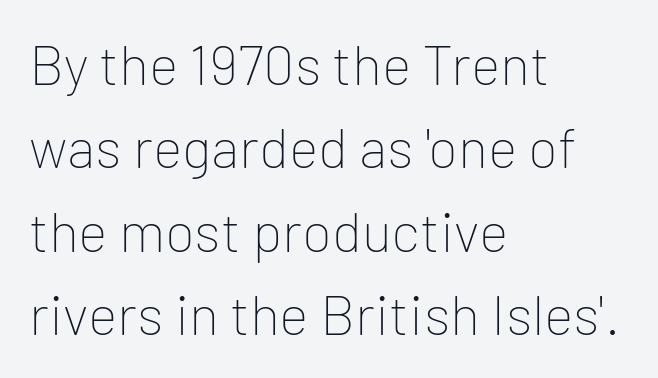
Q: Is the text bold? A: No.
Q: Is the text italic (slanted)? A: No, it is upright.
Q: Is the typeface a serif or a sans-serif typeface? A: Sans-serif.
Q: Is the text underlined? A: No.
Q: How is the paragraph aligned? A: Left-aligned.
Q: Is the spacing between letters normal or unusually wide? A: Normal.
Q: Is the spacing between lines tight, normal or loose? A: Normal.
Q: Width (condensed, normal, or wide)? A: Normal.
Q: Stroke contrast? A: Low.
Q: x-height? A: Medium.
Q: Monospaced? A: No.
